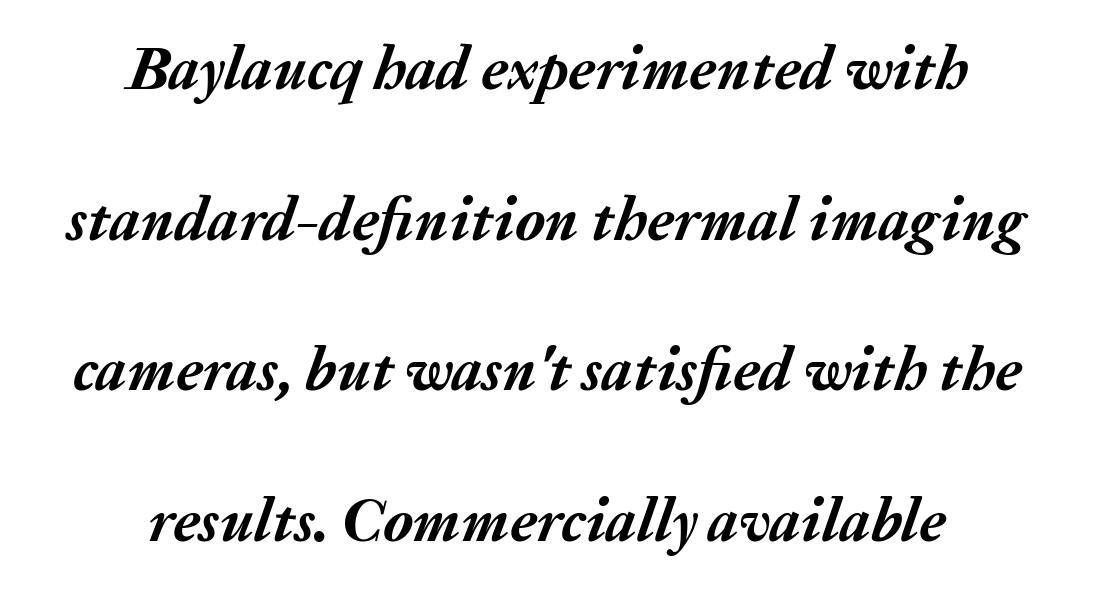
Whoever set this chose breathing room over compactness in the vertical rhythm. Varying glyph widths throughout — classic text-font behaviour. Visually the block forms a symmetrical silhouette, jagged on both flanks. Inter-character spacing is left at the font's built-in metrics. The face used here has a pronounced slope to its letters.
